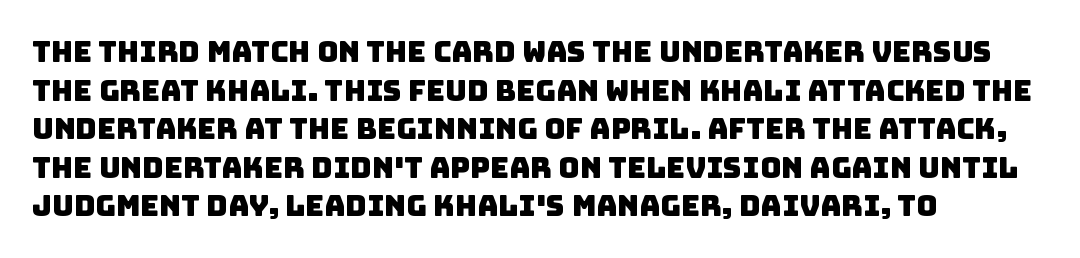
{"serif": "no", "width": "normal", "stroke_contrast": "low", "x_height": "large", "monospaced": "no", "underline": "no", "align": "left", "line_spacing": "normal", "line_spacing_ratio": 1.33, "letter_spacing": "normal", "letter_spacing_em": 0.0, "glyph_px": 29}
